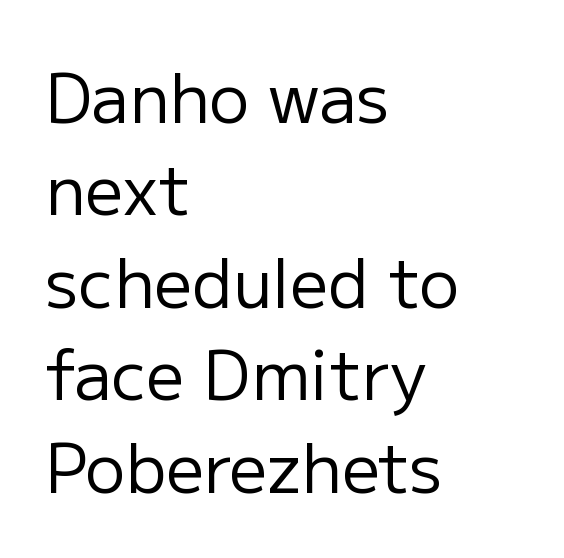
Is there much room between lines? A standard amount, neither cramped nor airy. A clean baseline with only descenders dipping below it. Character widths vary here, with narrow letters taking less room than wide ones. In terms of posture, this sample is upright.
